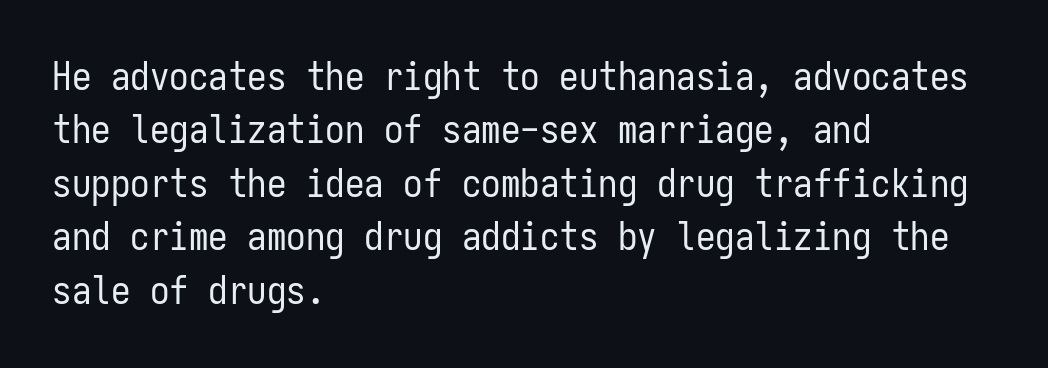
The image shows 39 px regular-weight, condensed sans-serif type, upright, monospaced; set left-aligned, normal line spacing (1.37x), normal letter spacing, not underlined; low stroke contrast and a medium x-height.
